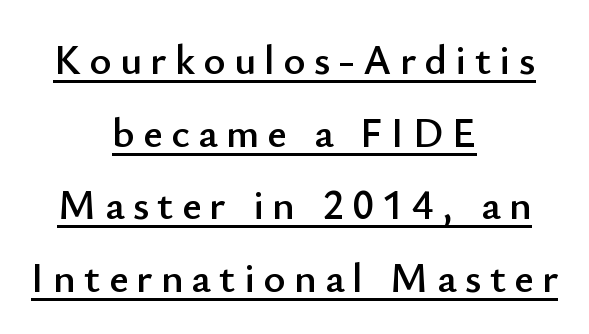
The image shows 42 px sans-serif type, upright; set centered, line spacing 1.73x, unusually wide letter spacing (+0.2 em), underlined; low stroke contrast and a small x-height.
